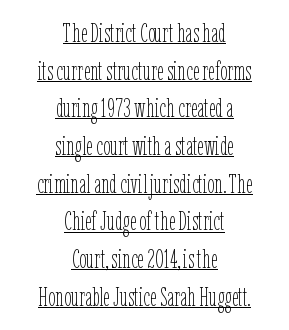
{"italic": "no", "bold": "no", "underline": "yes", "align": "center", "line_spacing": "normal", "line_spacing_ratio": 1.45, "letter_spacing": "normal", "letter_spacing_em": 0.0, "glyph_px": 26}
